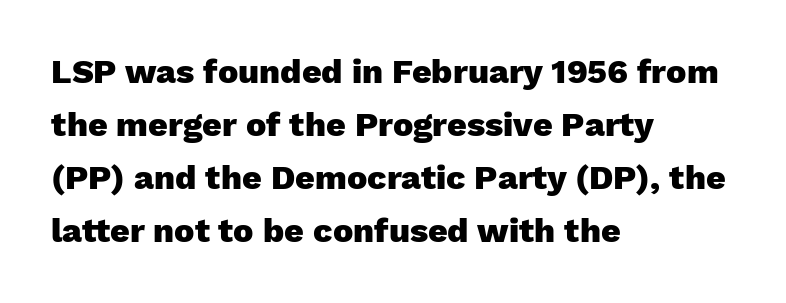
{"serif": "no", "italic": "no", "bold": "yes", "weight": "heavy", "width": "normal", "stroke_contrast": "low", "x_height": "medium", "monospaced": "no", "underline": "no", "align": "left", "line_spacing": "normal", "line_spacing_ratio": 1.56, "letter_spacing": "normal", "letter_spacing_em": 0.0, "glyph_px": 34}
